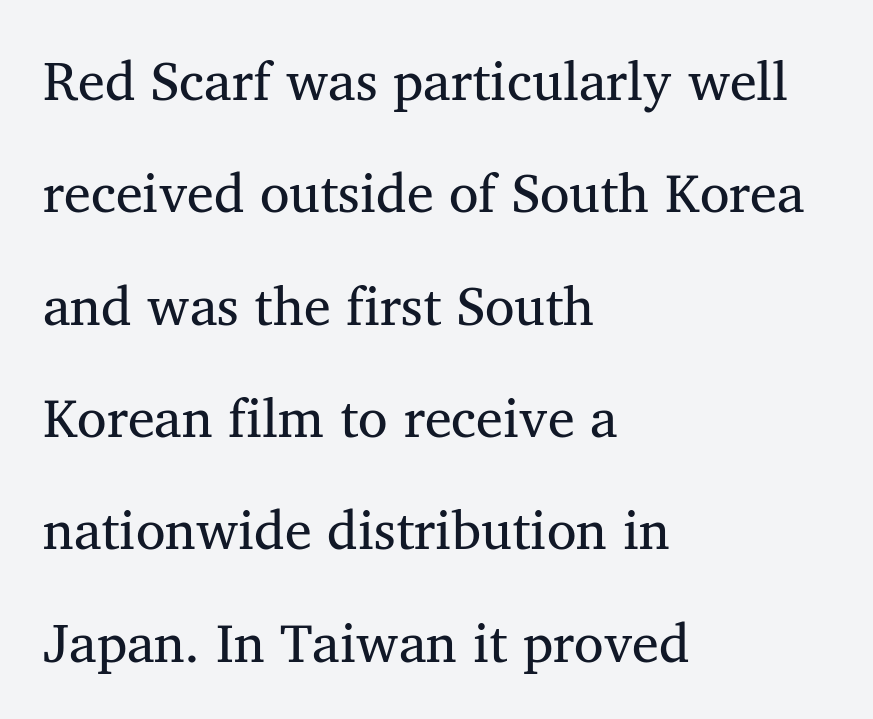
Character widths vary here, with narrow letters taking less room than wide ones. The compositor pushed each line to the left boundary. Quick note: underline off. Unlike a clean sans, this face finishes its strokes with serifs. The letters stand upright; this is a roman face. Weight class: somewhere from thin through regular.
